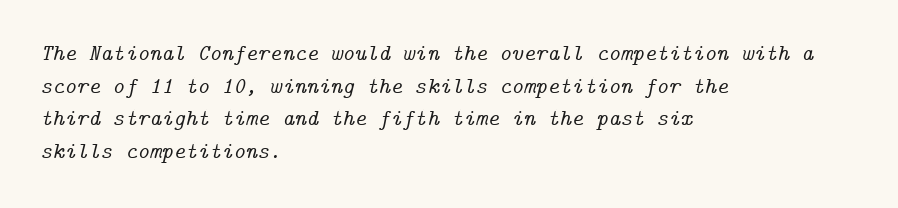
This sample is left-justified, so line endings fall wherever the words run out. Honestly, the row spacing looks completely unremarkable. The rendering applies a slant to the glyphs. The tracking reads as untouched default to a designer's eye. Has an underline been added? It has not.
